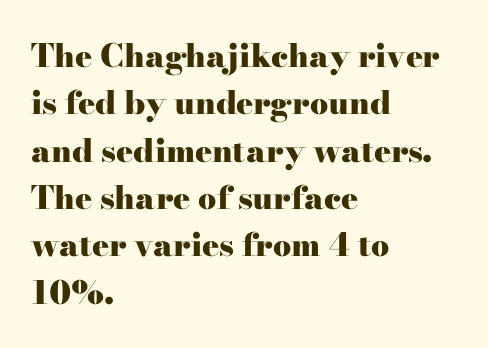
Q: Is the text bold? A: Yes.
Q: Is the text italic (slanted)? A: No, it is upright.
Q: Is the typeface a serif or a sans-serif typeface? A: Serif.
Q: Is the text underlined? A: No.
Q: How is the paragraph aligned? A: Left-aligned.
Q: Is the spacing between letters normal or unusually wide? A: Normal.
Q: Is the spacing between lines tight, normal or loose? A: Normal.
Q: Width (condensed, normal, or wide)? A: Wide.
Q: Stroke contrast? A: High.
Q: x-height? A: Small.
Q: Monospaced? A: No.
